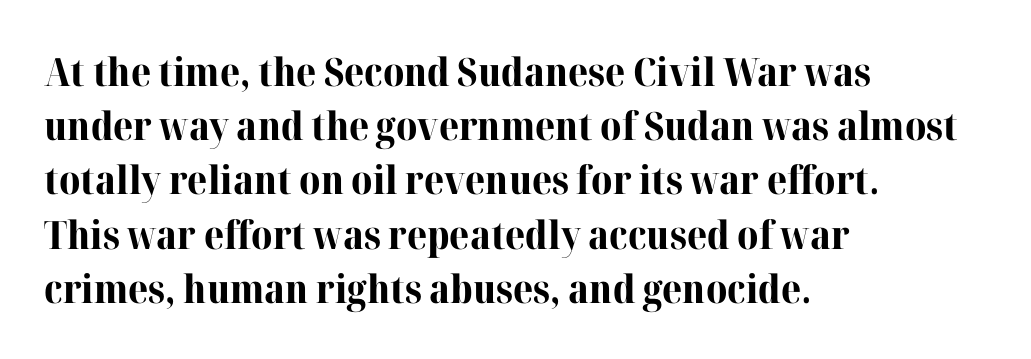
Regarding leading, the lines here are spaced in the standard way. A typesetter would call this proportional, since set widths differ per character. Type without underlining. The letterforms sit shoulder to shoulder at normal distance. All the whitespace from short lines collects on the right. Posture: upright roman.
